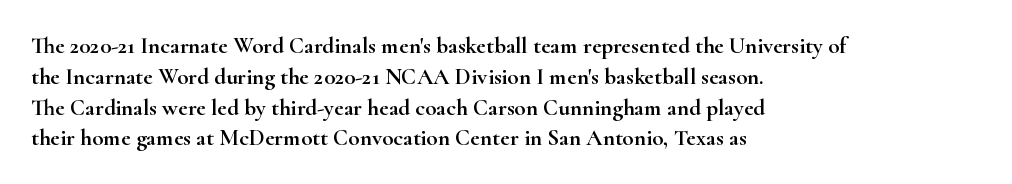
{"italic": "no", "underline": "no", "align": "left", "line_spacing": "normal", "line_spacing_ratio": 1.34, "letter_spacing": "normal", "letter_spacing_em": 0.0, "glyph_px": 23}
